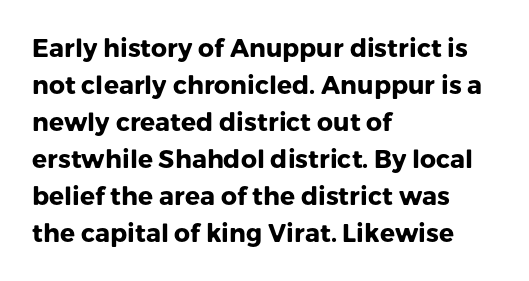
Horizontally, the lines are justified to the leading edge only. These words are printed bold, with thick strokes throughout. These lines sit exactly where default settings would place them. Every character sits straight up, as roman type does. Beneath every word, the page is bare.
